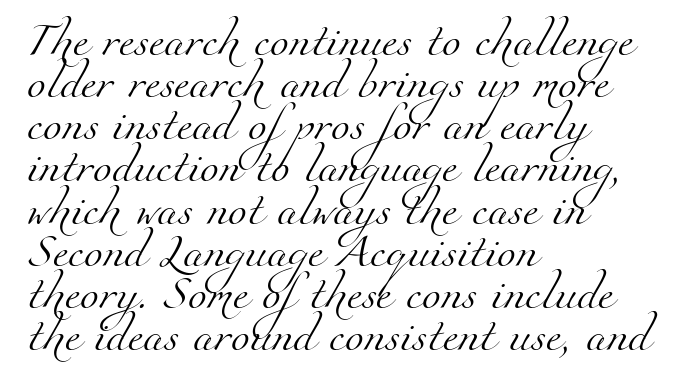
Q: Is the text bold? A: No.
Q: Is the typeface a serif or a sans-serif typeface? A: Serif.
Q: Is the text underlined? A: No.
Q: How is the paragraph aligned? A: Left-aligned.
Q: Is the spacing between letters normal or unusually wide? A: Normal.
Q: Width (condensed, normal, or wide)? A: Normal.
Q: Stroke contrast? A: Medium.
Q: x-height? A: Small.
Q: Monospaced? A: No.
